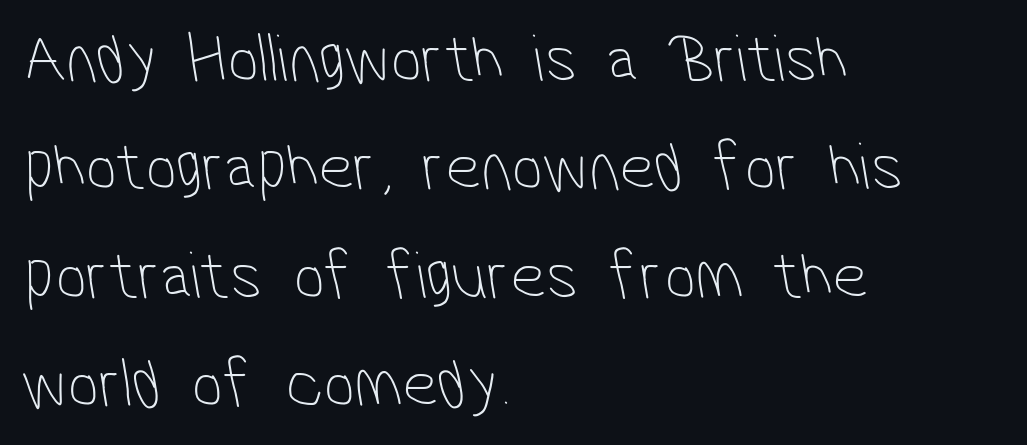
All the whitespace from short lines collects on the right. Observe the absence of serifs on each vertical stroke in this sample. The letters advance in unequal steps, a hallmark of proportional type. Vertical stems look standard width or narrower in stroke. The rows are spaced the way most documents space them. Compared with typical body copy, the letter spacing here is the same.
